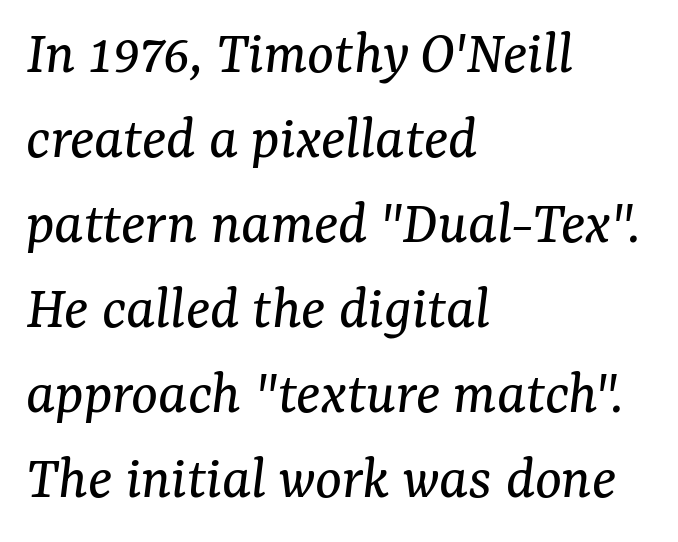
{"serif": "yes", "italic": "yes", "lean": "right", "slant_degrees": 7, "bold": "no", "weight": "regular", "width": "normal", "stroke_contrast": "medium", "x_height": "medium", "monospaced": "no", "underline": "no", "align": "left", "line_spacing": "normal", "line_spacing_ratio": 1.35, "letter_spacing": "normal", "letter_spacing_em": 0.0, "glyph_px": 63}
